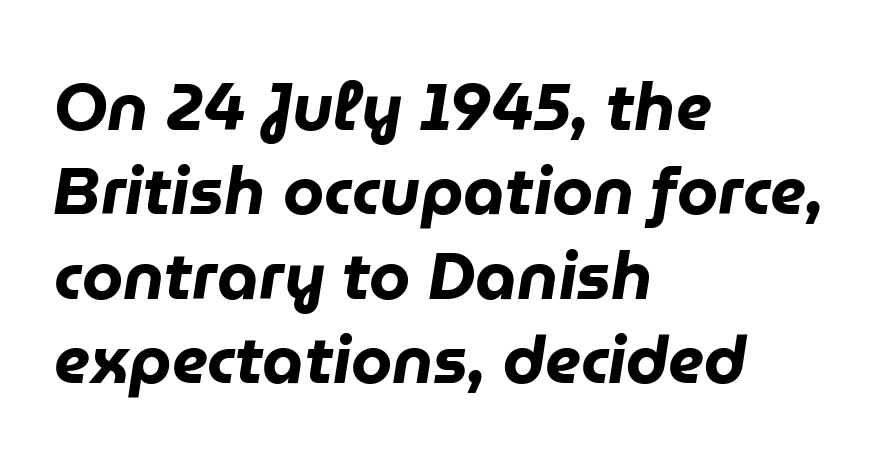
The image shows 66 px heavy type, italic (leaning right); set left-aligned, normal line spacing (1.28x), normal letter spacing, not underlined; low stroke contrast and a medium x-height.
